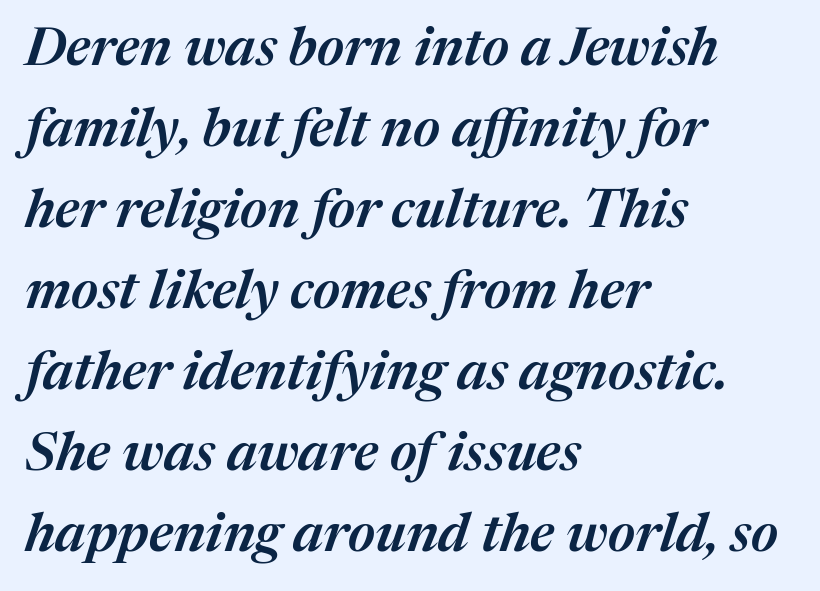
Weight: semibold (demi). The glyphs look as if they've been sheared to an angle. Is there much room between lines? A standard amount, neither cramped nor airy. Every row of glyphs begins at an identical x-position on the left. Proportional: the letters do not fall into vertical columns. Nothing unusual about the tracking: characters are spaced as the font intends.
